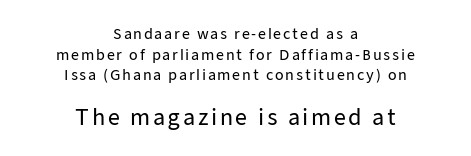
The image shows 21 px text type, upright; set centered, normal line spacing (1.47x), not underlined; the second (bottom) block is 1.5x larger.
